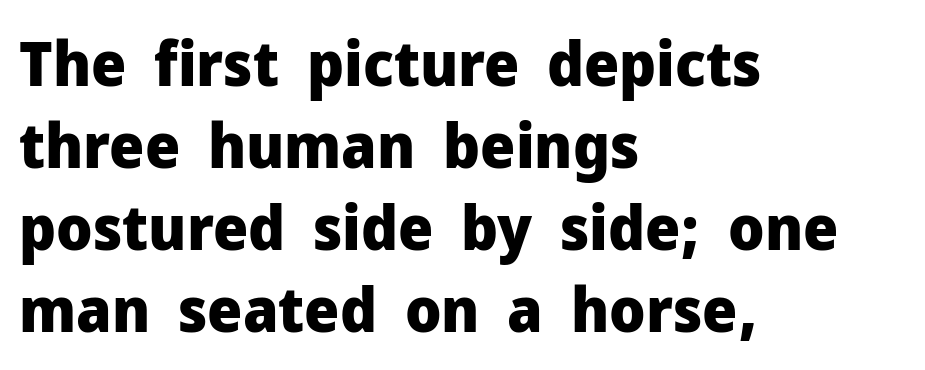
The image shows 62 px heavy sans-serif type, upright; set left-aligned, normal line spacing (1.32x), normal letter spacing, not underlined; low stroke contrast and a medium x-height.
